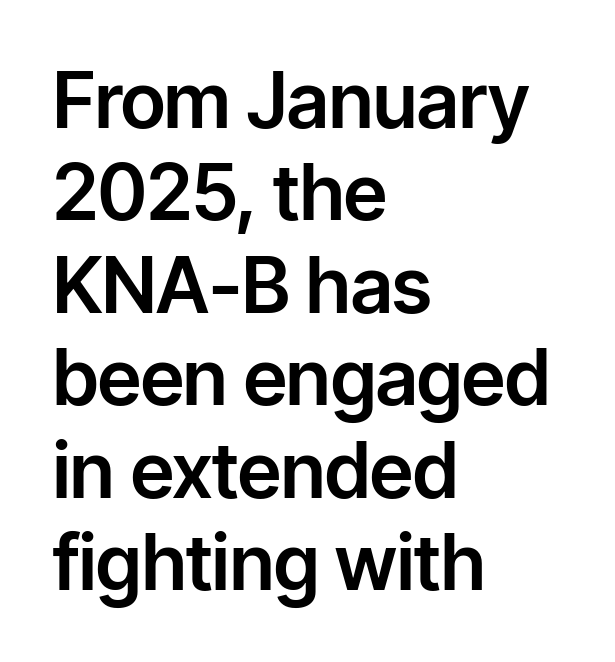
{"serif": "no", "italic": "no", "width": "normal", "stroke_contrast": "low", "x_height": "medium", "monospaced": "no", "underline": "no", "align": "left", "line_spacing_ratio": 1.2, "letter_spacing": "normal", "letter_spacing_em": 0.0, "glyph_px": 77}
